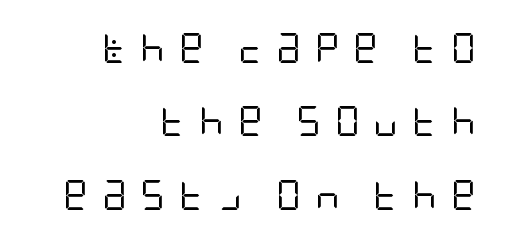
Each stroke keeps to a modest, everyday thickness or less. Note: no serifs on the glyphs. Short note: letters widely spaced. Leftover space on each line is placed entirely before the opening word. Rendered with straight, roman letterforms.
